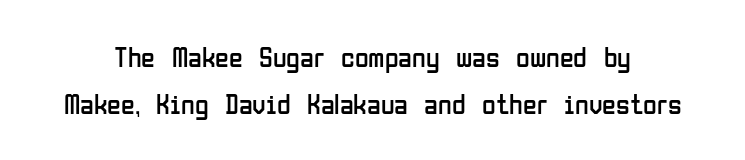
{"serif": "no", "italic": "no", "bold": "no", "weight": "regular", "width": "condensed", "stroke_contrast": "low", "x_height": "medium", "monospaced": "no", "underline": "no", "line_spacing": "normal", "line_spacing_ratio": 1.69, "letter_spacing": "normal", "letter_spacing_em": 0.0, "glyph_px": 28}
